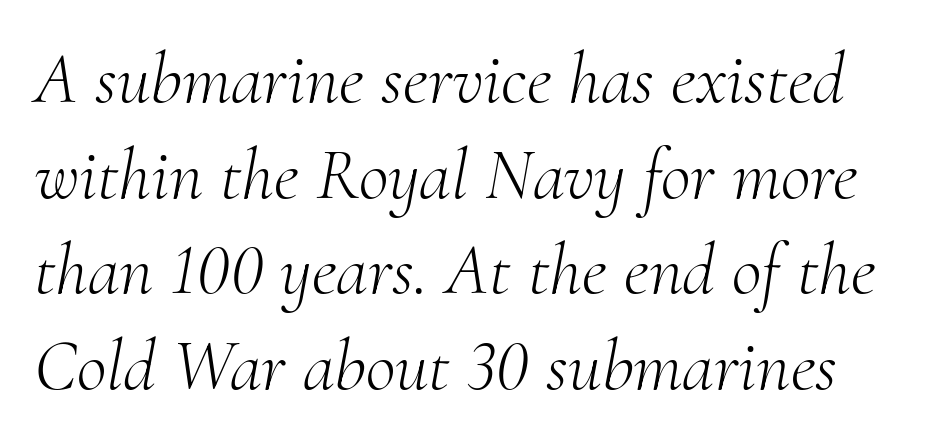
Q: Is the text bold? A: No.
Q: Is the text italic (slanted)? A: Yes, it leans right by about 10 degrees.
Q: Is the typeface a serif or a sans-serif typeface? A: Serif.
Q: Is the text underlined? A: No.
Q: Is the spacing between letters normal or unusually wide? A: Normal.
Q: Is the spacing between lines tight, normal or loose? A: Normal.
Q: Width (condensed, normal, or wide)? A: Normal.
Q: Stroke contrast? A: Medium.
Q: x-height? A: Small.
Q: Monospaced? A: No.
